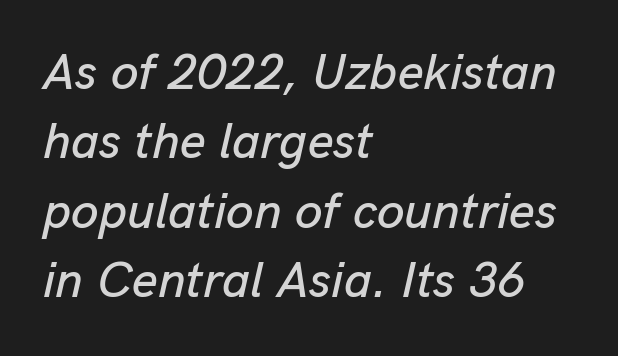
The gap between lines stays unmarked. Where is the straight margin? On the left. Whoever set this chose a conventional vertical rhythm. A typesetter would mark this as italic. The face used here is proportionally spaced, like ordinary book or web type.
